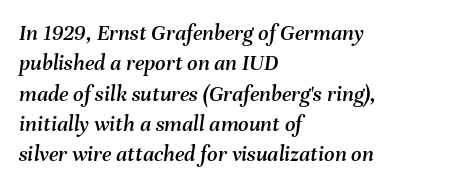
Glyph-to-glyph distance matches everyday printed text. The font's italic variant was chosen for this text. Honestly, the row spacing looks completely unremarkable. Each row of text sits above clean, open space.
